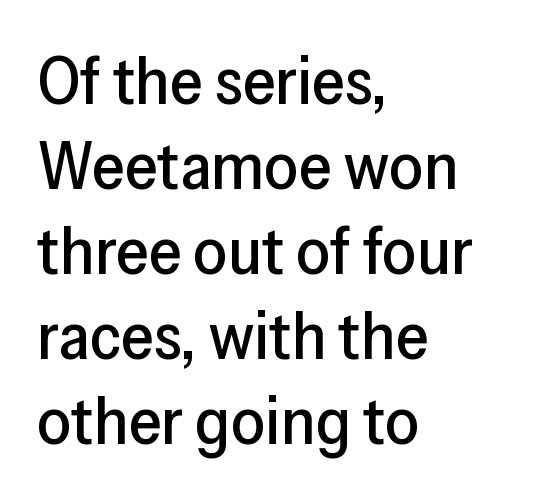
Decoration check: the copy has no underline. The letters stand upright; this is a roman face. The passage is arranged the way most books set body copy — flush left. Characters follow at the spacing the type designer built in.
